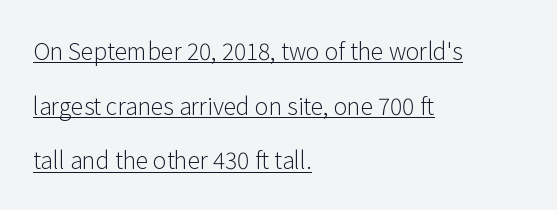
The image shows 23 px text type, upright; set left-aligned, loose line spacing (2.38x), normal letter spacing, underlined.
